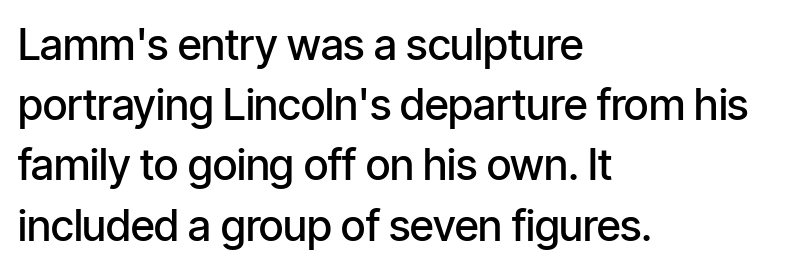
{"serif": "no", "italic": "no", "bold": "semi", "weight": "semibold", "width": "condensed", "stroke_contrast": "low", "x_height": "medium", "monospaced": "no", "underline": "no", "align": "left", "line_spacing": "normal", "line_spacing_ratio": 1.4, "letter_spacing": "normal", "letter_spacing_em": 0.0, "glyph_px": 43}
